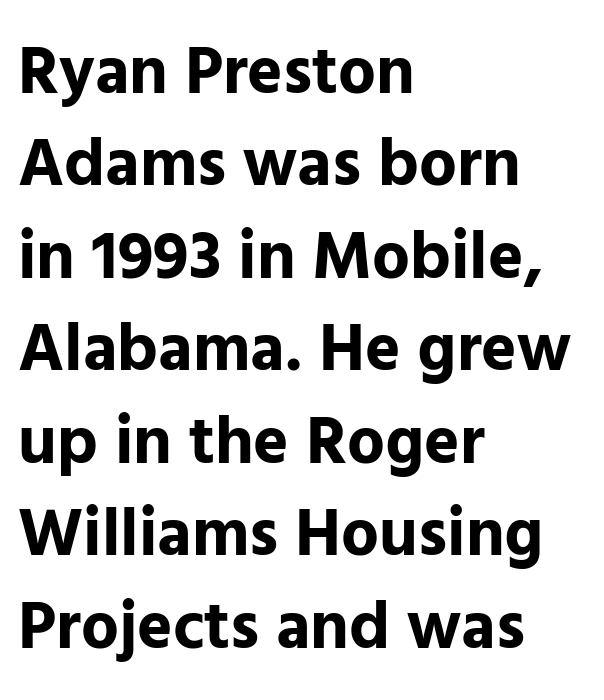
{"serif": "no", "italic": "no", "bold": "yes", "weight": "bold", "width": "normal", "stroke_contrast": "low", "x_height": "medium", "monospaced": "no", "underline": "no", "align": "left", "line_spacing": "normal", "line_spacing_ratio": 1.38, "letter_spacing": "normal", "letter_spacing_em": 0.0, "glyph_px": 67}
